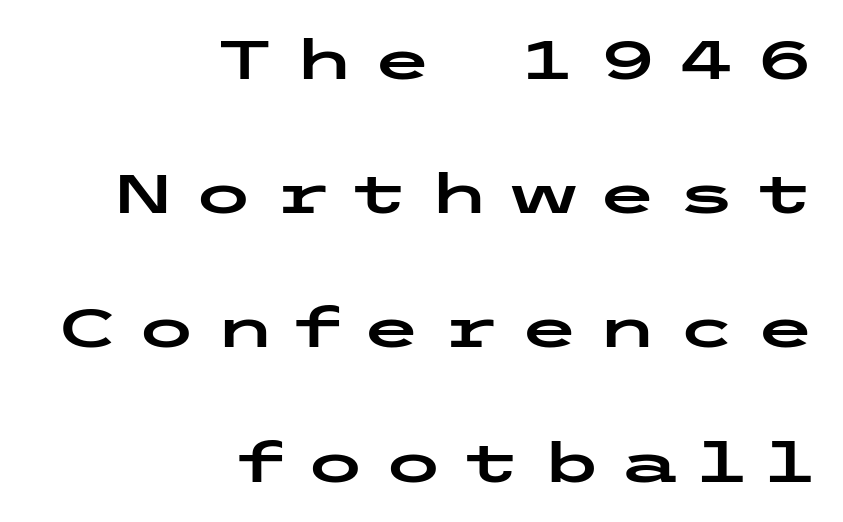
{"serif": "no", "italic": "no", "width": "wide", "stroke_contrast": "low", "x_height": "medium", "underline": "no", "align": "right", "line_spacing": "loose", "line_spacing_ratio": 2.44, "letter_spacing": "wide", "letter_spacing_em": 0.33, "glyph_px": 55}
